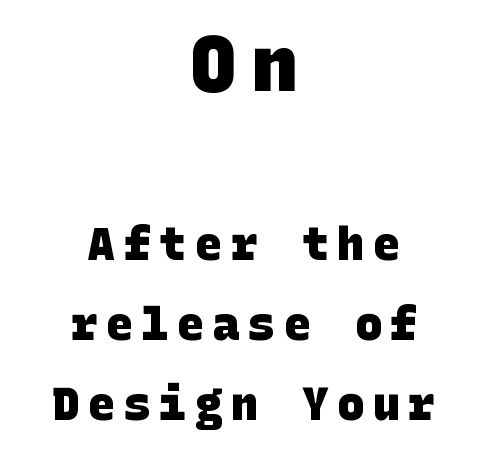
The image shows 78 px heavy sans-serif type; set centered, line spacing 1.78x, not underlined; the first (top) block is 1.73x larger; low stroke contrast and a large x-height.
